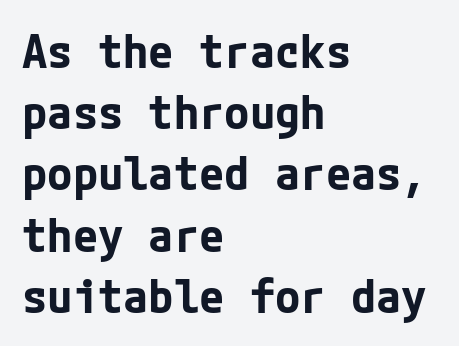
{"serif": "no", "italic": "no", "bold": "yes", "weight": "bold", "width": "normal", "stroke_contrast": "low", "x_height": "medium", "underline": "no", "align": "left", "line_spacing": "normal", "line_spacing_ratio": 1.33, "letter_spacing": "normal", "letter_spacing_em": 0.0, "glyph_px": 46}
